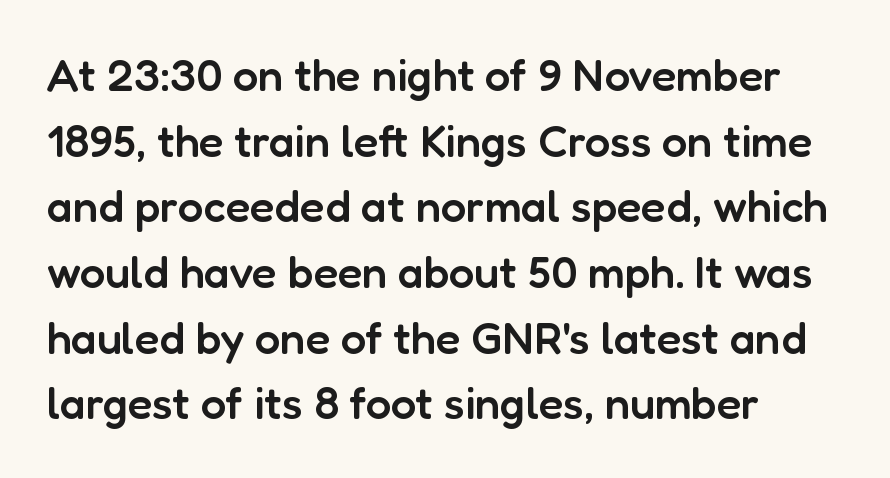
{"serif": "no", "italic": "no", "bold": "semi", "weight": "semibold", "width": "normal", "stroke_contrast": "low", "x_height": "medium", "monospaced": "no", "underline": "no", "align": "left", "line_spacing": "normal", "line_spacing_ratio": 1.46, "letter_spacing": "normal", "letter_spacing_em": 0.0, "glyph_px": 45}
